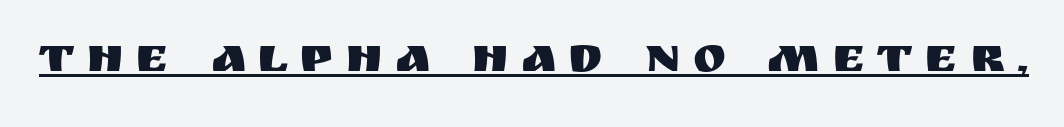
Q: Is the text italic (slanted)? A: No, it is upright.
Q: Is the typeface a serif or a sans-serif typeface? A: Sans-serif.
Q: Is the text underlined? A: Yes.
Q: Is the spacing between letters normal or unusually wide? A: Unusually wide.
Q: Width (condensed, normal, or wide)? A: Normal.
Q: Stroke contrast? A: Medium.
Q: x-height? A: Large.
Q: Monospaced? A: No.
